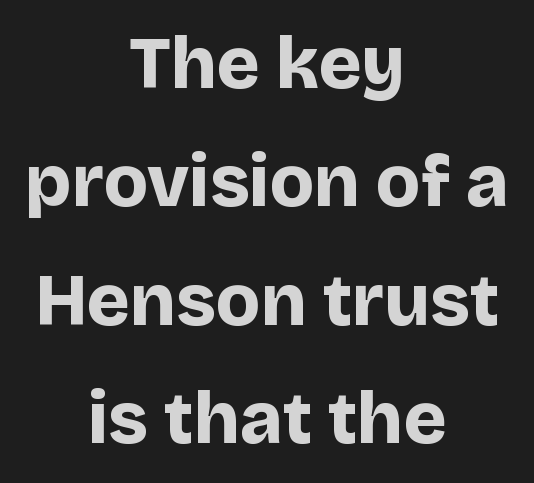
Q: Is the text bold? A: Yes.
Q: Is the text italic (slanted)? A: No, it is upright.
Q: Is the typeface a serif or a sans-serif typeface? A: Sans-serif.
Q: Is the text underlined? A: No.
Q: How is the paragraph aligned? A: Centered.
Q: Is the spacing between letters normal or unusually wide? A: Normal.
Q: Is the spacing between lines tight, normal or loose? A: Normal.
Q: Width (condensed, normal, or wide)? A: Normal.
Q: Stroke contrast? A: Low.
Q: x-height? A: Large.
Q: Monospaced? A: No.
